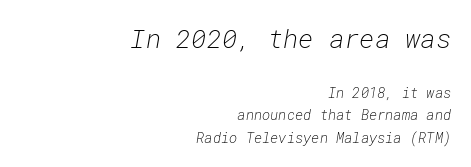
Q: Is the text bold? A: No.
Q: Is the text italic (slanted)? A: Yes, it leans right by about 10 degrees.
Q: Is the text underlined? A: No.
Q: How is the paragraph aligned? A: Right-aligned.
Q: Is the spacing between letters normal or unusually wide? A: Normal.
Q: Is the spacing between lines tight, normal or loose? A: Normal.
Q: Which block of text is set in a larger size, the first (top) or the second (bottom)? A: The first (top) one.
